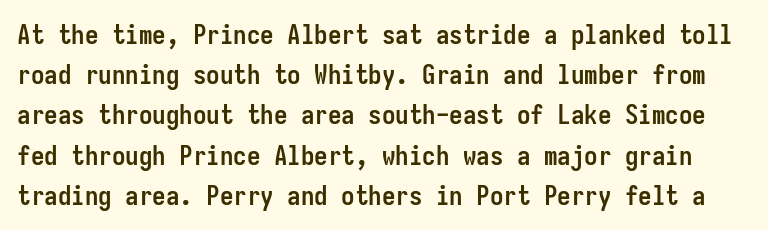
The image shows 27 px bold type, upright; set normal line spacing (1.49x), normal letter spacing, not underlined.
